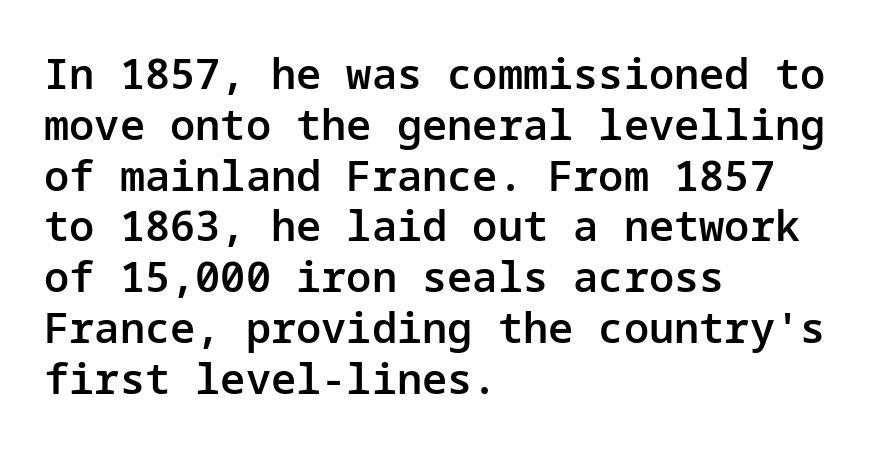
The image shows 42 px semibold sans-serif type, upright; set left-aligned, line spacing 1.21x, normal letter spacing, not underlined; low stroke contrast and a medium x-height.
